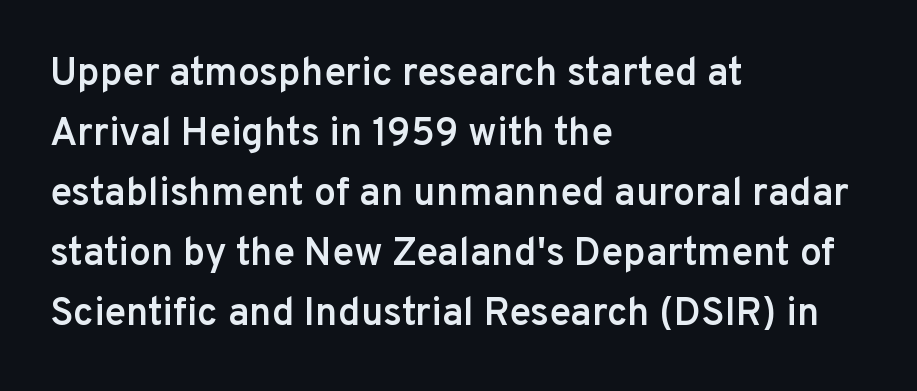
Notice how descenders clear the ascenders below comfortably — that's standard leading. A sans-serif font was chosen for this passage. The passage shown is semibold, sitting just below true bold. This is roman type, the default non-slanted kind. Each row of text sits above clean, open space. Glyph-to-glyph distance matches everyday printed text.
